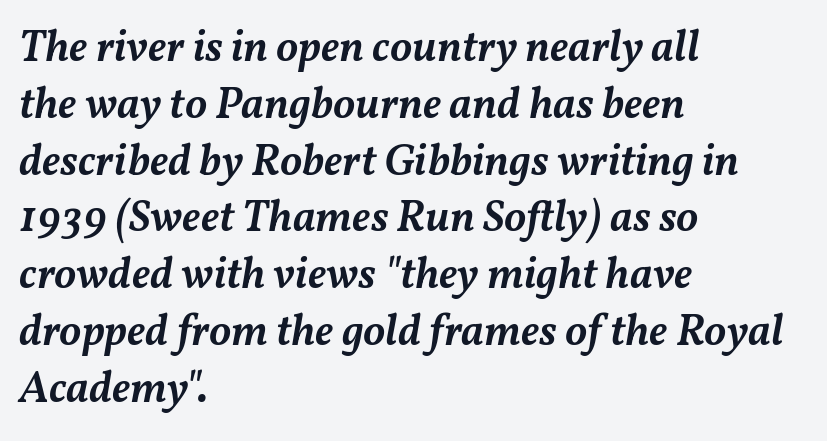
The image shows 44 px semibold type, italic (leaning right); set left-aligned, normal line spacing (1.29x), normal letter spacing, not underlined; medium stroke contrast and a medium x-height.
